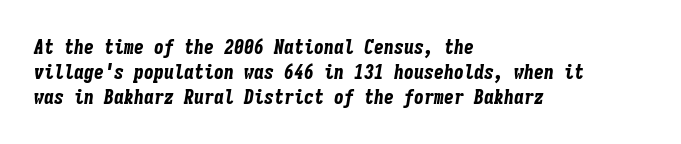
Q: Is the text bold? A: Yes.
Q: Is the text italic (slanted)? A: Yes, it leans right by about 9 degrees.
Q: Is the text underlined? A: No.
Q: How is the paragraph aligned? A: Left-aligned.
Q: Is the spacing between letters normal or unusually wide? A: Normal.
